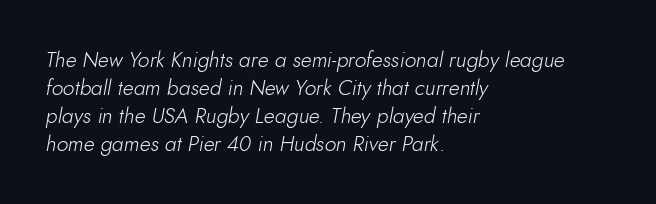
Stems here are at most as thick as an everyday book face. Does the copy run flush right? No — it runs flush left. Vertically, the passage feels balanced, rows spaced as you'd expect. Words appear dense and cohesive because spacing is normal. Characters are canted at an angle relative to the baseline's perpendicular.
